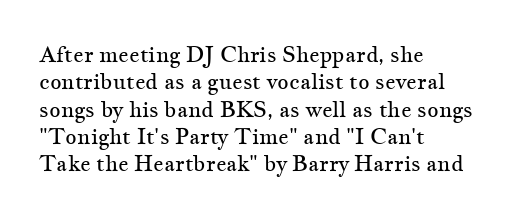
{"italic": "no", "bold": "no", "underline": "no", "align": "left", "line_spacing_ratio": 1.24, "letter_spacing": "normal", "letter_spacing_em": 0.0, "glyph_px": 22}
